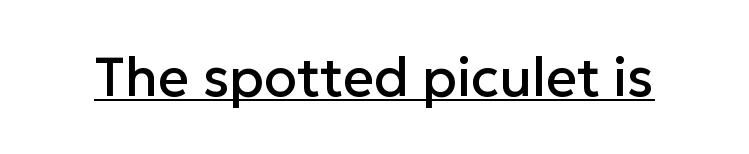
The image shows 54 px sans-serif type, upright; set normal letter spacing, underlined; low stroke contrast and a medium x-height.
